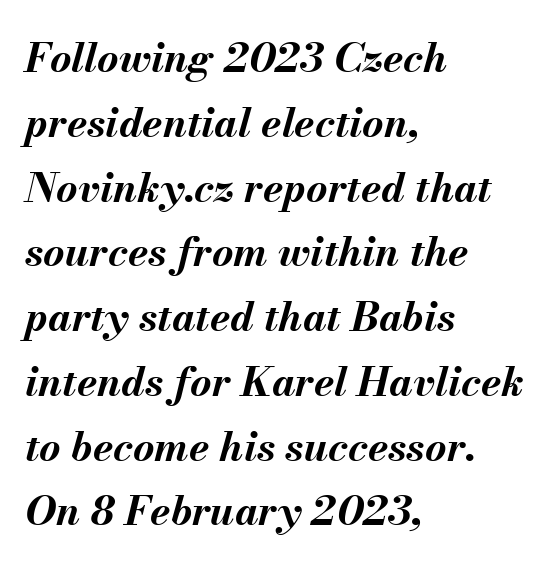
Q: Is the text bold? A: Yes.
Q: Is the text italic (slanted)? A: Yes, it leans right by about 13 degrees.
Q: Is the text underlined? A: No.
Q: How is the paragraph aligned? A: Left-aligned.
Q: Is the spacing between letters normal or unusually wide? A: Normal.
Q: Is the spacing between lines tight, normal or loose? A: Normal.
Q: Width (condensed, normal, or wide)? A: Normal.
Q: Stroke contrast? A: Medium.
Q: x-height? A: Small.
Q: Monospaced? A: No.
